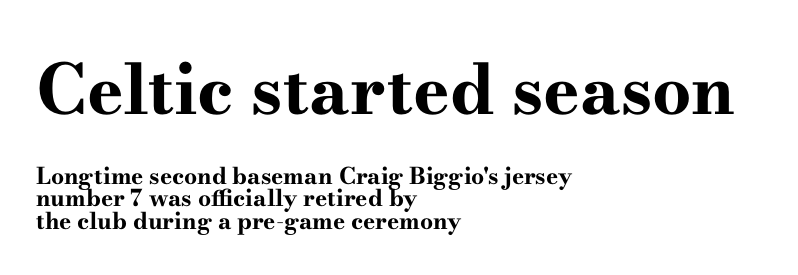
{"serif": "yes", "italic": "no", "bold": "yes", "weight": "bold", "width": "wide", "stroke_contrast": "high", "x_height": "small", "monospaced": "no", "underline": "no", "align": "left", "line_spacing": "tight", "line_spacing_ratio": 0.97, "letter_spacing": "normal", "letter_spacing_em": 0.0, "larger_block": "first", "size_ratio": 3.0, "glyph_px": 69}
